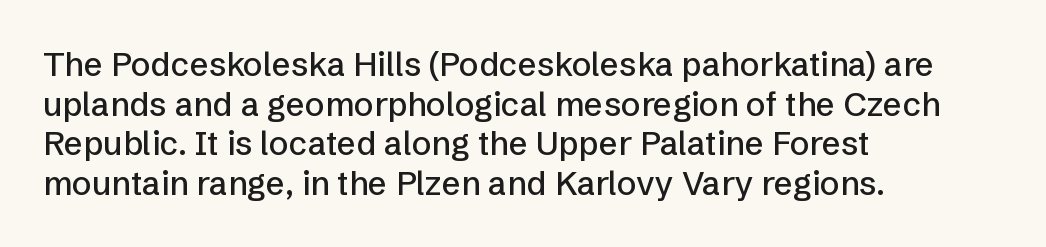
Examine the stroke ends and you'll find no serifs. Is the letter spacing exaggerated? No — it looks like the ordinary default. These lines stack with their left ends in a neat column. Nope, not italic — everything's standing straight. Underlining? Definitely not there.
